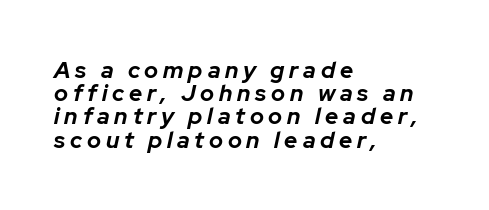
Q: Is the text bold? A: Yes.
Q: Is the text italic (slanted)? A: Yes, it leans right by about 12 degrees.
Q: Is the text underlined? A: No.
Q: How is the paragraph aligned? A: Left-aligned.
Q: Is the spacing between letters normal or unusually wide? A: Unusually wide.
Q: Is the spacing between lines tight, normal or loose? A: Tight.
